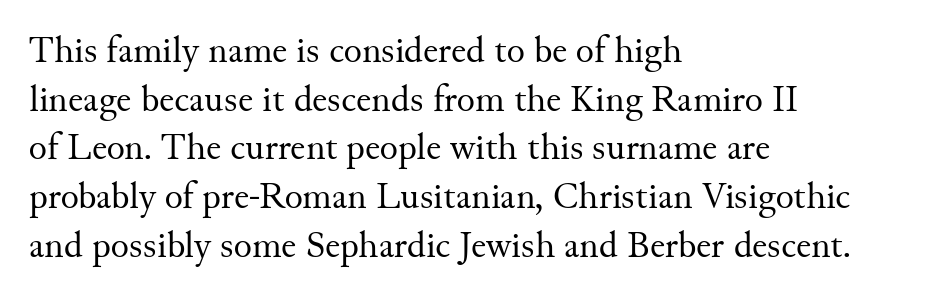
Q: Is the text bold? A: No.
Q: Is the text italic (slanted)? A: No, it is upright.
Q: Is the typeface a serif or a sans-serif typeface? A: Serif.
Q: Is the text underlined? A: No.
Q: How is the paragraph aligned? A: Left-aligned.
Q: Is the spacing between letters normal or unusually wide? A: Normal.
Q: Is the spacing between lines tight, normal or loose? A: Normal.
Q: Width (condensed, normal, or wide)? A: Normal.
Q: Stroke contrast? A: Medium.
Q: x-height? A: Small.
Q: Monospaced? A: No.
